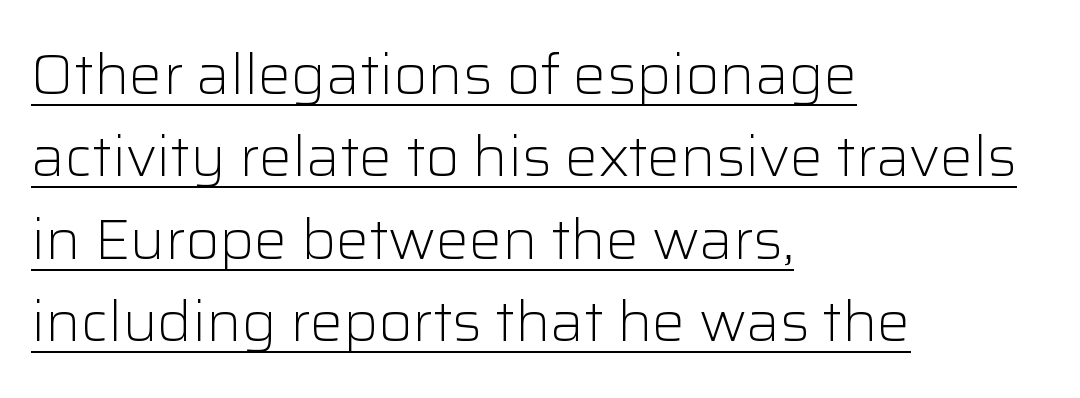
Q: Is the text bold? A: No.
Q: Is the text italic (slanted)? A: No, it is upright.
Q: Is the typeface a serif or a sans-serif typeface? A: Sans-serif.
Q: Is the text underlined? A: Yes.
Q: How is the paragraph aligned? A: Left-aligned.
Q: Is the spacing between letters normal or unusually wide? A: Normal.
Q: Is the spacing between lines tight, normal or loose? A: Normal.
Q: Width (condensed, normal, or wide)? A: Normal.
Q: Stroke contrast? A: Low.
Q: x-height? A: Medium.
Q: Monospaced? A: No.
